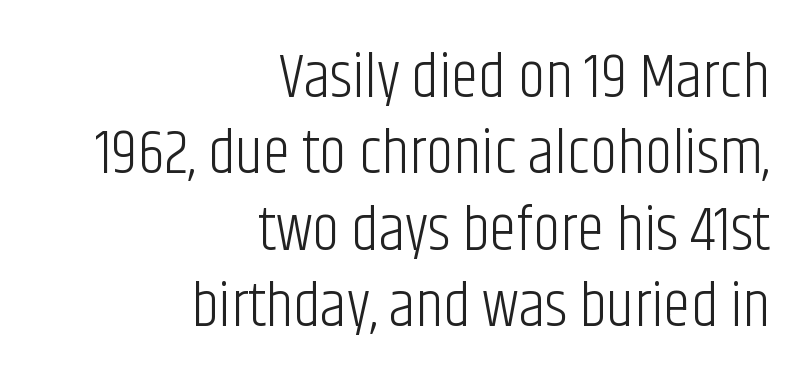
The image shows 62 px light, condensed sans-serif type, upright; set right-aligned, line spacing 1.23x, normal letter spacing, not underlined; low stroke contrast and a large x-height.
